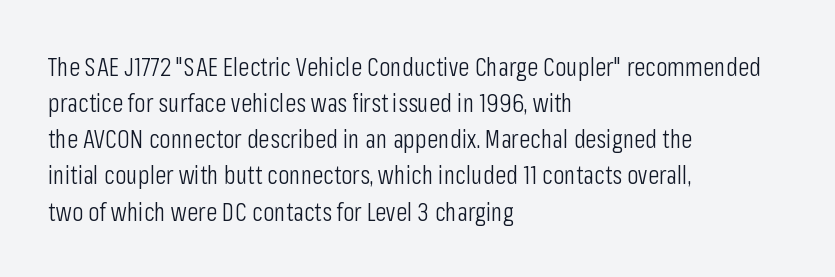
{"italic": "no", "bold": "no", "underline": "no", "align": "left", "line_spacing": "normal", "line_spacing_ratio": 1.39, "letter_spacing": "normal", "letter_spacing_em": 0.0, "glyph_px": 26}
